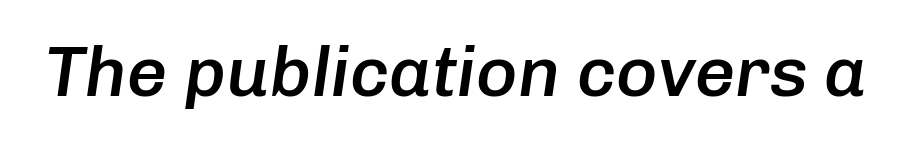
Look at the tracking — it's just the regular setting, nothing added. How heavy is the stroke? Medium-heavy — a semibold, shy of bold. Just letters on the line, the space beneath them empty. These lines are rendered in a variable-pitch font.
